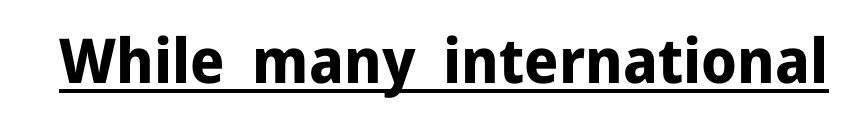
Q: Is the text bold? A: Yes.
Q: Is the text italic (slanted)? A: No, it is upright.
Q: Is the typeface a serif or a sans-serif typeface? A: Sans-serif.
Q: Is the text underlined? A: Yes.
Q: Is the spacing between letters normal or unusually wide? A: Normal.
Q: Width (condensed, normal, or wide)? A: Normal.
Q: Stroke contrast? A: Low.
Q: x-height? A: Medium.
Q: Monospaced? A: No.
